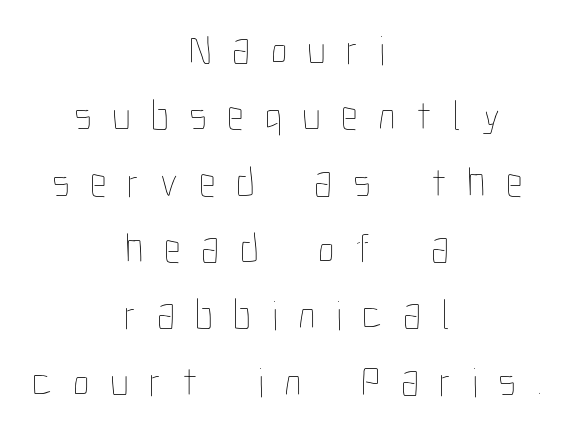
Letter spacing: wide. Descender tails drop into unmarked territory. Bold? No — there's no thickening of the strokes. The vertical gap from one line to the next is medium. Does the copy run flush right? No — it is centered line by line. Each letter keeps its own natural width here, so spacing adapts to shape.
